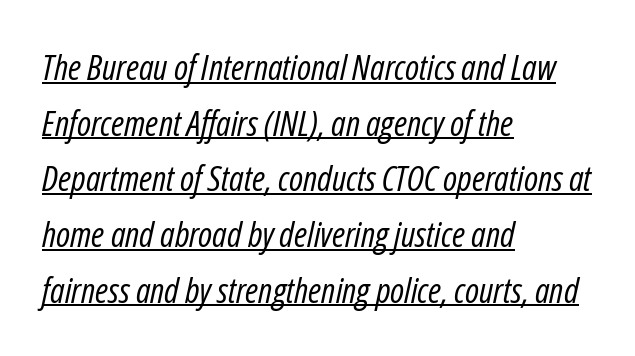
Quick note: underline on. You can tell it's italic because the verticals aren't actually vertical. Stem width sits at or under what a default text font uses. One-word summary of the alignment: left. Do the characters align in a grid? No, the font is proportional. The designer left line spacing at the default.
